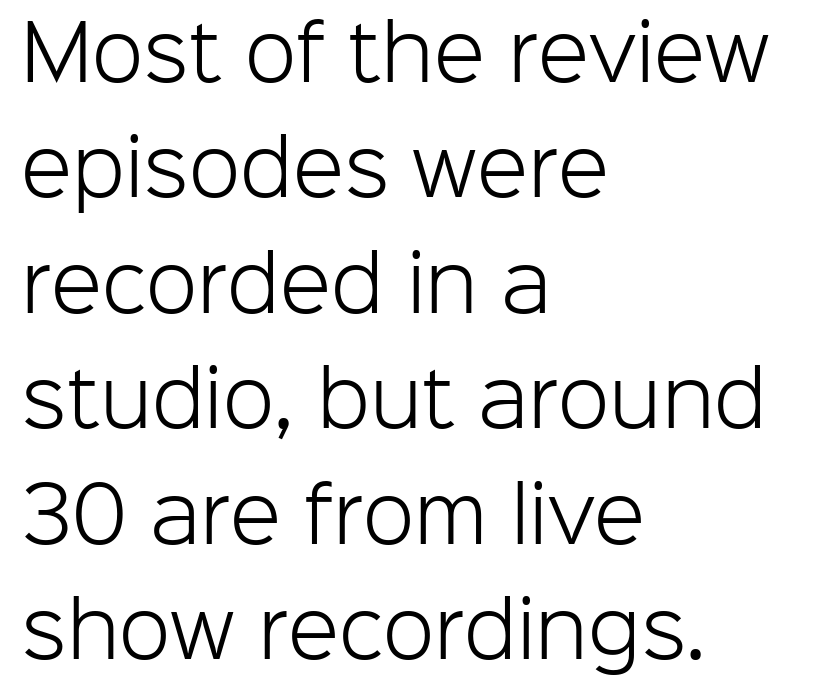
The image shows 75 px light sans-serif type, upright; set left-aligned, normal line spacing (1.54x), normal letter spacing, not underlined; low stroke contrast and a medium x-height.
